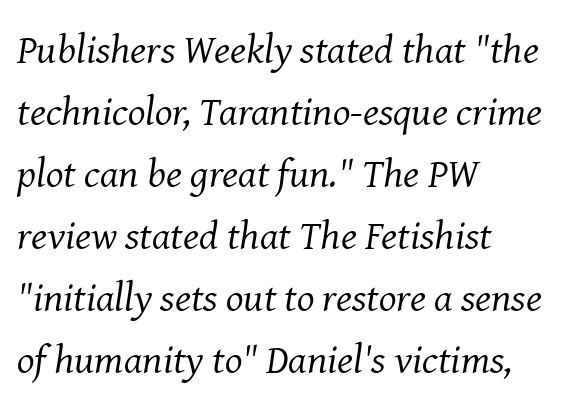
The image shows 41 px regular-weight serif type, italic (leaning right); set left-aligned, normal line spacing (1.51x), normal letter spacing, not underlined; medium stroke contrast and a medium x-height.
